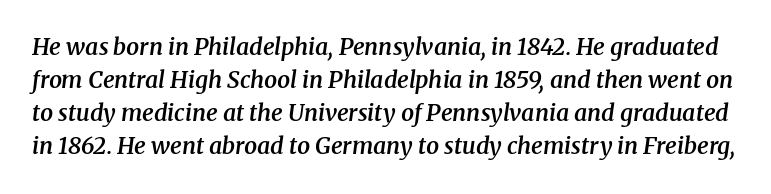
Is the type slanted? Yes — the strokes lean at a clear angle. This sample keeps an unexceptional amount of space between lines. Letter spacing: default. Quick note: underline off.
